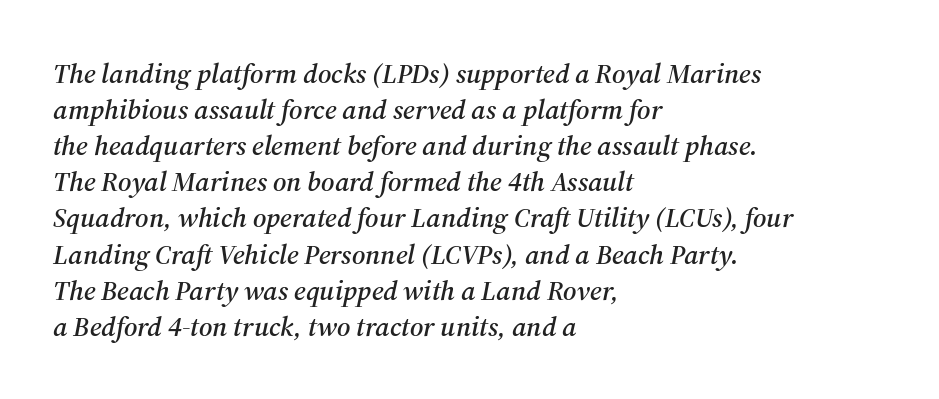
Visually the block forms a straight wall on the left and a jagged coastline on the right. Yep, those are serifs on the letters. Notice how the stems are inclined rather than vertical — that's the hallmark of italics. Type without underlining.
